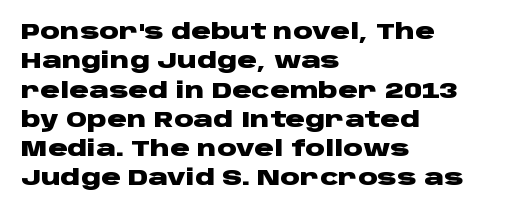
Q: Is the text bold? A: Yes.
Q: Is the text italic (slanted)? A: No, it is upright.
Q: Is the text underlined? A: No.
Q: How is the paragraph aligned? A: Left-aligned.
Q: Is the spacing between letters normal or unusually wide? A: Normal.
Q: Is the spacing between lines tight, normal or loose? A: Normal.
